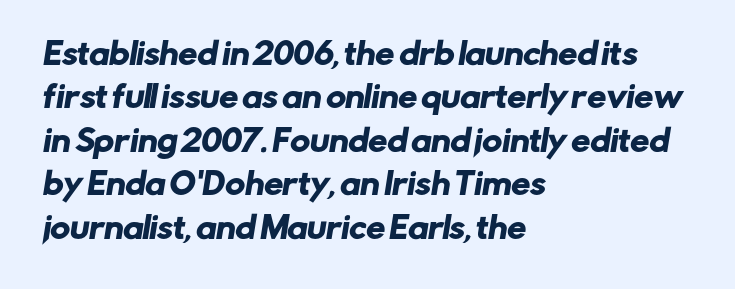
A typesetter would label this face a sans. Just letters on the line, the space beneath them empty. Do the characters align in a grid? No, the font is proportional. Default kerning and tracking; the words read as compact shapes. The designer left line spacing at the default.
